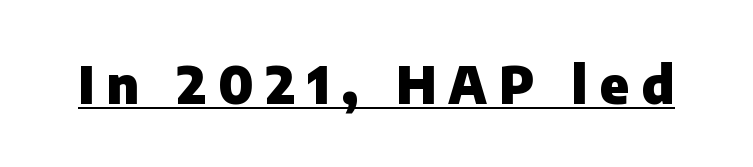
The image shows 51 px heavy sans-serif type, upright; set unusually wide letter spacing (+0.24 em), underlined; low stroke contrast and a medium x-height.
